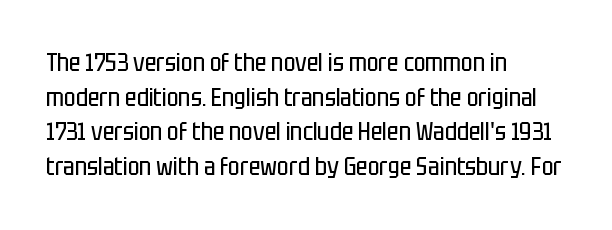
The letters stand straight up with perfectly vertical stems. The typesetter chose a ragged-right arrangement here. What's the leading like? Ordinary, nothing unusual. Nothing unusual about the tracking: characters are spaced as the font intends. Is the stroke heavy? The answer is a plain regular-or-lighter.
